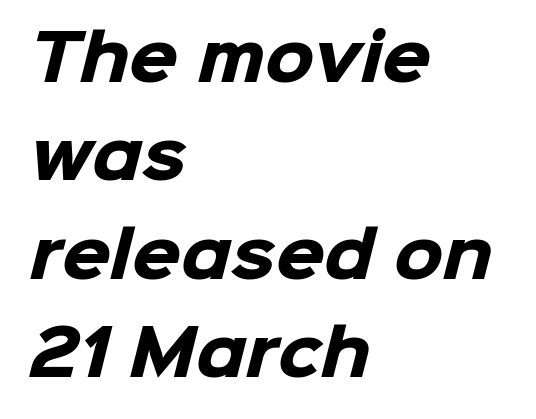
Q: Is the text bold? A: Yes.
Q: Is the typeface a serif or a sans-serif typeface? A: Sans-serif.
Q: Is the text underlined? A: No.
Q: How is the paragraph aligned? A: Left-aligned.
Q: Is the spacing between letters normal or unusually wide? A: Normal.
Q: Is the spacing between lines tight, normal or loose? A: Normal.
Q: Width (condensed, normal, or wide)? A: Normal.
Q: Stroke contrast? A: Low.
Q: x-height? A: Medium.
Q: Monospaced? A: No.
